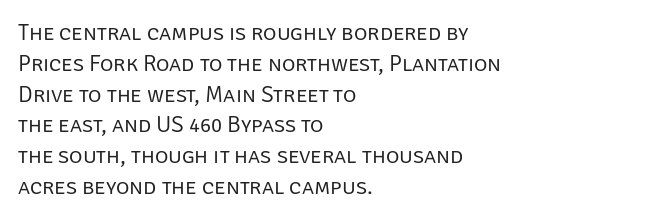
{"italic": "no", "bold": "no", "underline": "no", "align": "left", "line_spacing": "normal", "line_spacing_ratio": 1.34, "letter_spacing": "normal", "letter_spacing_em": 0.0, "glyph_px": 23}
